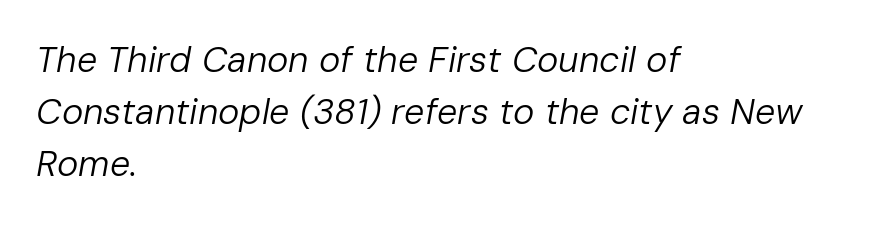
The typesetting does not lean heavy: it is not bold. Words float on clear page, feet unadorned. All the whitespace from short lines collects on the right. The designer left line spacing at the default. Is the type slanted? Yes — the strokes lean at a clear angle.
